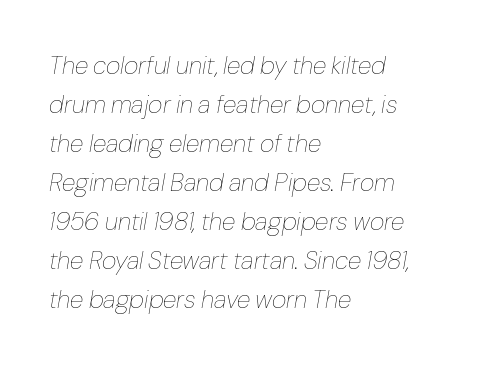
The image shows 25 px text type, italic (leaning right); set left-aligned, normal line spacing (1.56x), normal letter spacing, not underlined.
